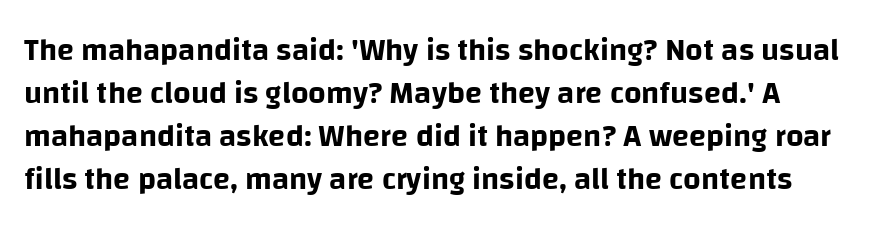
Caption: standard tracking, unaltered. Quick note: underline off. You can tell it's not italic because the verticals are truly vertical. The rendering uses natural spacing where letterforms have individual widths. The face used here is a sans, in the tradition of grotesques and geometrics. Regarding leading, the lines here are spaced in the standard way.
